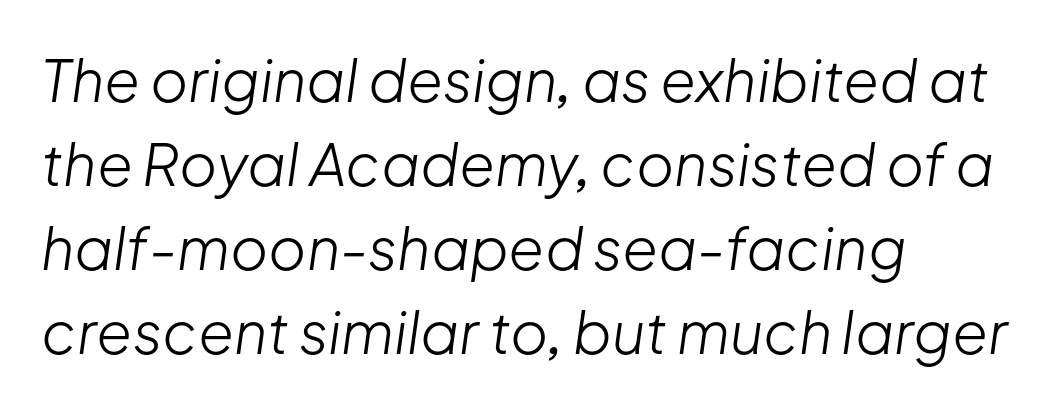
Q: Is the text bold? A: No.
Q: Is the text italic (slanted)? A: Yes, it leans right by about 8 degrees.
Q: Is the text underlined? A: No.
Q: How is the paragraph aligned? A: Left-aligned.
Q: Is the spacing between letters normal or unusually wide? A: Normal.
Q: Is the spacing between lines tight, normal or loose? A: Normal.
Q: Width (condensed, normal, or wide)? A: Normal.
Q: Stroke contrast? A: Low.
Q: x-height? A: Medium.
Q: Monospaced? A: No.
